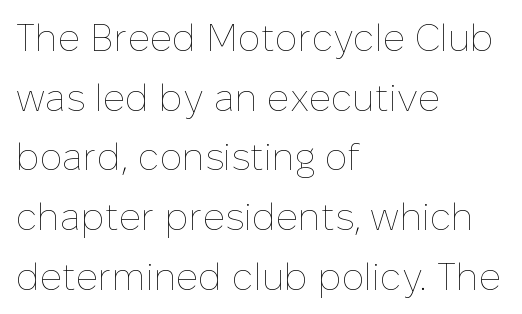
The setting favours the left margin, as ordinary paragraphs usually do. Heft: none added — not bold. No word sits above an underline. Does the leading feel generous? No, just average.
